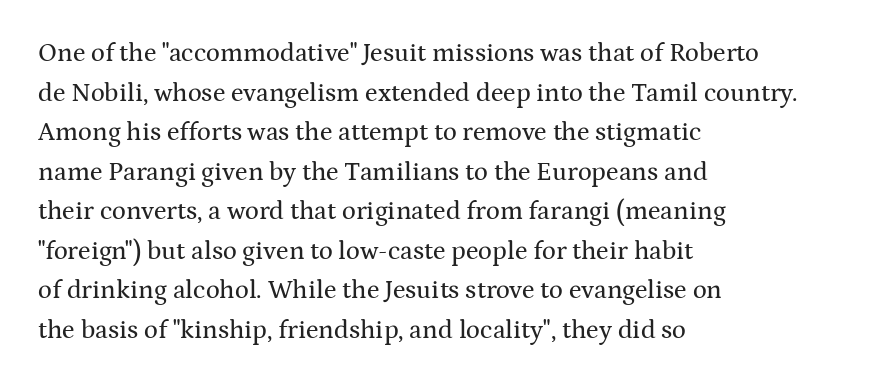
{"italic": "no", "underline": "no", "align": "left", "line_spacing": "normal", "line_spacing_ratio": 1.52, "letter_spacing": "normal", "letter_spacing_em": 0.0, "glyph_px": 26}
